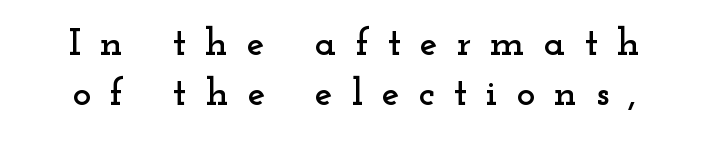
Q: Is the text italic (slanted)? A: No, it is upright.
Q: Is the typeface a serif or a sans-serif typeface? A: Serif.
Q: Is the text underlined? A: No.
Q: Is the spacing between letters normal or unusually wide? A: Unusually wide.
Q: Is the spacing between lines tight, normal or loose? A: Normal.
Q: Width (condensed, normal, or wide)? A: Wide.
Q: Stroke contrast? A: Low.
Q: x-height? A: Small.
Q: Monospaced? A: No.
